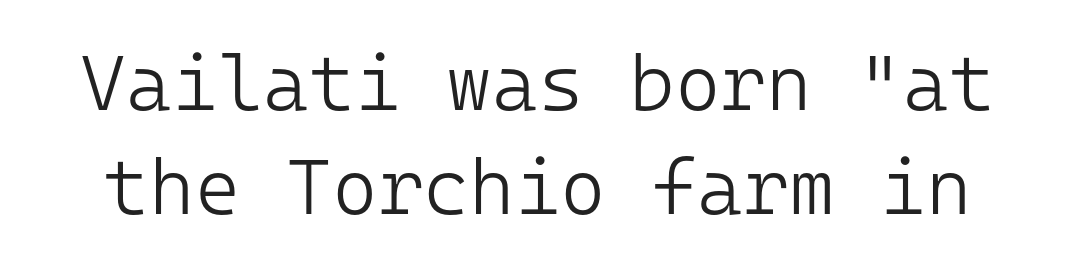
The image shows 78 px light sans-serif type, upright, monospaced; set normal line spacing (1.33x), normal letter spacing, not underlined; low stroke contrast and a medium x-height.
